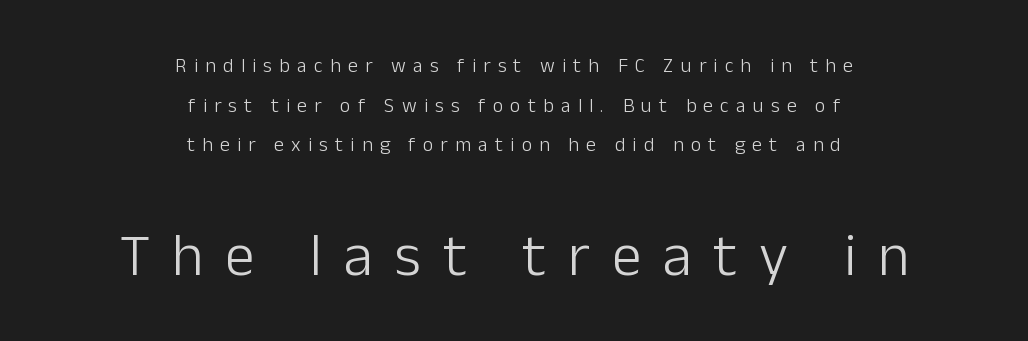
Q: Is the text bold? A: No.
Q: Is the text italic (slanted)? A: No, it is upright.
Q: Is the typeface a serif or a sans-serif typeface? A: Sans-serif.
Q: Is the text underlined? A: No.
Q: How is the paragraph aligned? A: Centered.
Q: Is the spacing between letters normal or unusually wide? A: Unusually wide.
Q: Is the spacing between lines tight, normal or loose? A: Loose.
Q: Which block of text is set in a larger size, the first (top) or the second (bottom)? A: The second (bottom) one.
Q: Width (condensed, normal, or wide)? A: Normal.
Q: Stroke contrast? A: Low.
Q: x-height? A: Medium.
Q: Monospaced? A: No.
